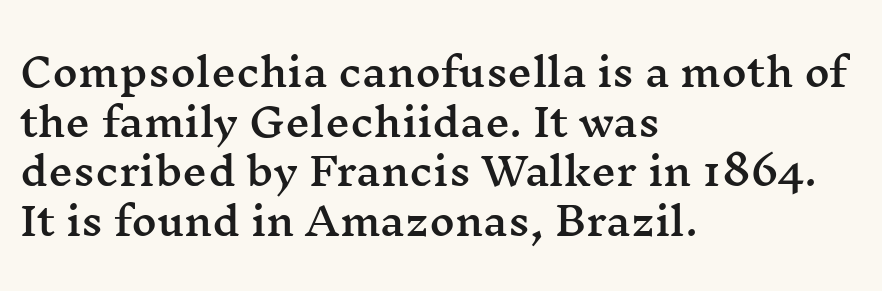
The image shows 39 px wide serif type, upright; set left-aligned, normal line spacing (1.27x), normal letter spacing, not underlined; medium stroke contrast and a medium x-height.
